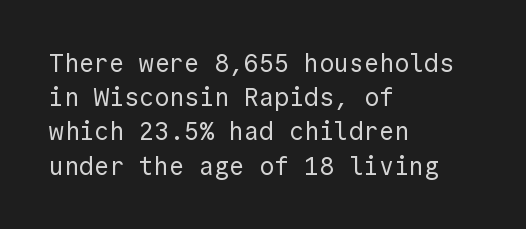
{"italic": "no", "bold": "no", "underline": "no", "align": "left", "line_spacing": "normal", "line_spacing_ratio": 1.37, "letter_spacing": "normal", "letter_spacing_em": 0.0, "glyph_px": 25}
